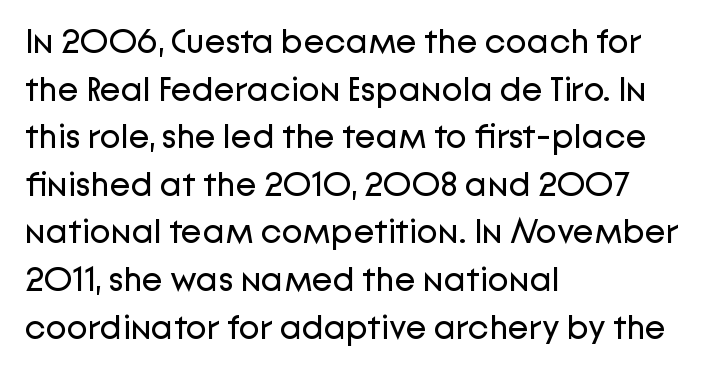
{"serif": "no", "italic": "no", "bold": "no", "weight": "regular", "width": "normal", "stroke_contrast": "low", "x_height": "medium", "monospaced": "no", "underline": "no", "align": "left", "line_spacing": "normal", "line_spacing_ratio": 1.36, "letter_spacing": "normal", "letter_spacing_em": 0.0, "glyph_px": 35}
